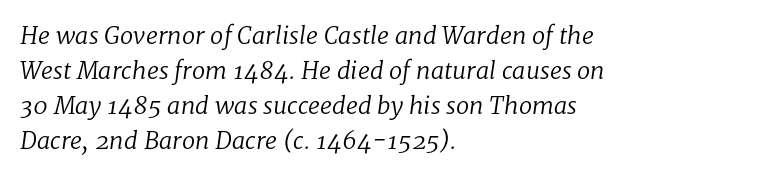
{"italic": "yes", "lean": "right", "slant_degrees": 8, "bold": "no", "underline": "no", "align": "left", "line_spacing": "normal", "line_spacing_ratio": 1.46, "letter_spacing": "normal", "letter_spacing_em": 0.0, "glyph_px": 24}
